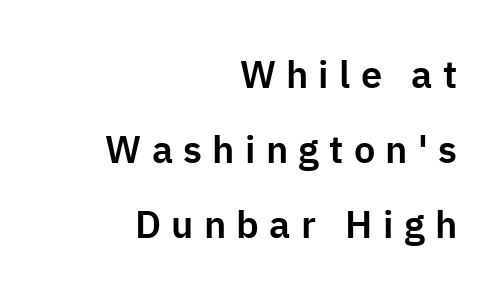
Q: Is the text italic (slanted)? A: No, it is upright.
Q: Is the typeface a serif or a sans-serif typeface? A: Sans-serif.
Q: Is the text underlined? A: No.
Q: How is the paragraph aligned? A: Right-aligned.
Q: Is the spacing between letters normal or unusually wide? A: Unusually wide.
Q: Is the spacing between lines tight, normal or loose? A: Loose.
Q: Width (condensed, normal, or wide)? A: Normal.
Q: Stroke contrast? A: Low.
Q: x-height? A: Medium.
Q: Monospaced? A: No.
